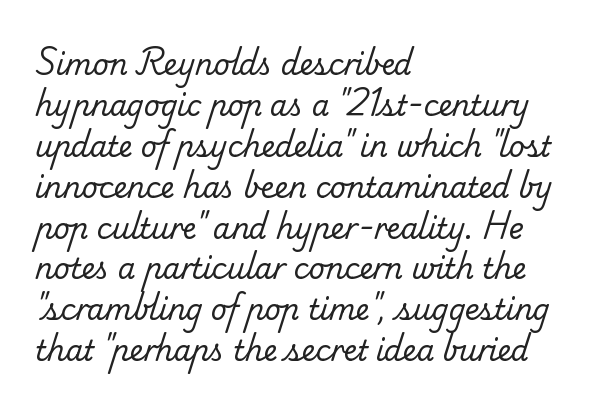
The image shows 28 px regular-weight serif type; set left-aligned, normal line spacing (1.46x), normal letter spacing, not underlined; low stroke contrast and a small x-height.
